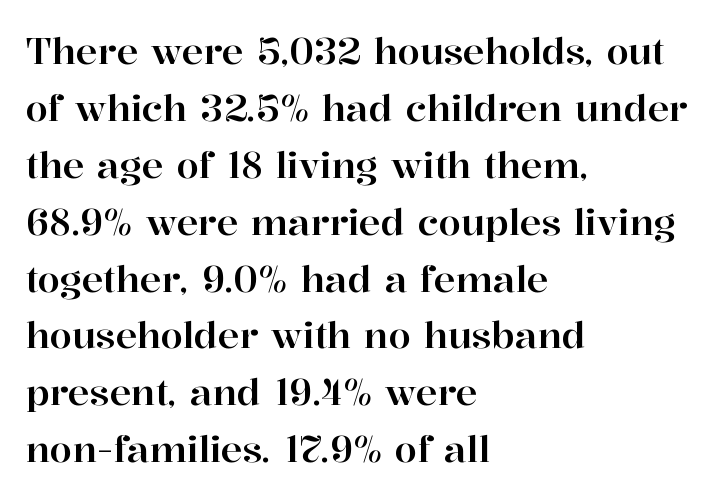
The image shows 36 px serif type, upright; set left-aligned, normal line spacing (1.58x), normal letter spacing, not underlined; high stroke contrast and a medium x-height.
